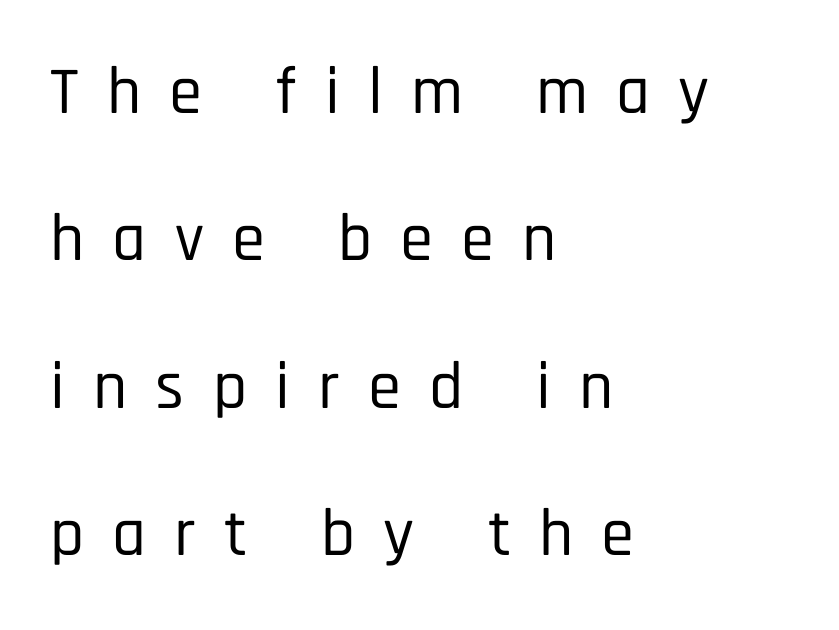
Q: Is the text italic (slanted)? A: No, it is upright.
Q: Is the typeface a serif or a sans-serif typeface? A: Sans-serif.
Q: Is the text underlined? A: No.
Q: How is the paragraph aligned? A: Left-aligned.
Q: Is the spacing between letters normal or unusually wide? A: Unusually wide.
Q: Is the spacing between lines tight, normal or loose? A: Loose.
Q: Width (condensed, normal, or wide)? A: Condensed.
Q: Stroke contrast? A: Low.
Q: x-height? A: Large.
Q: Monospaced? A: No.
